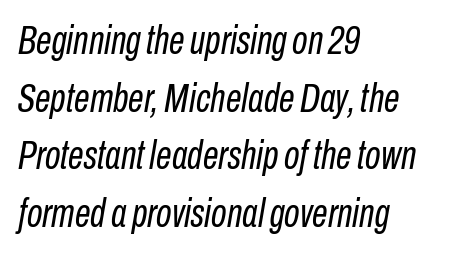
This rendering features lettering with no underline. The text block is weighted toward the left margin, trailing off unevenly rightward. The letters look calm and open, with moderate or lighter stems. Words appear dense and cohesive because spacing is normal. These lines sit exactly where default settings would place them.
